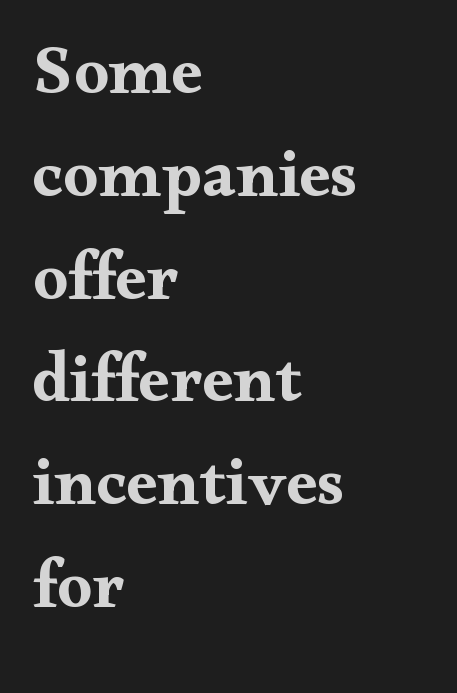
Does the type have serifs? Yes, each stem ends in a small foot. Varying glyph widths throughout — classic text-font behaviour. The zone under the glyphs is completely vacant. The strokes are fattened all the way to bold. Standard letterfit; no display-style spreading of the glyphs. In CSS terms this would be text-align: left.
